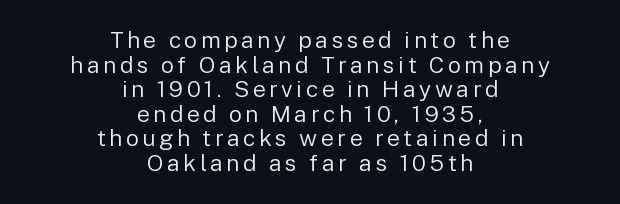
Q: Is the text bold? A: No.
Q: Is the text italic (slanted)? A: No, it is upright.
Q: Is the text underlined? A: No.
Q: How is the paragraph aligned? A: Centered.
Q: Is the spacing between lines tight, normal or loose? A: Tight.
